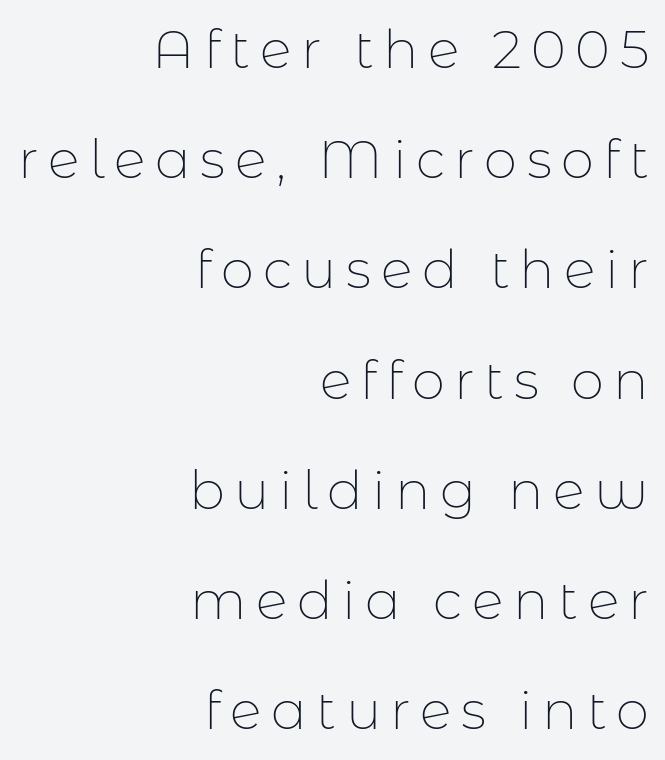
The text was rendered using a sans face with plain stroke endings. Do the letters lean? They stand straight. Right-aligned paragraph, ragged on the left. No chunkiness to these letters — they're not bold. The rendering uses a large line-height, opening up the rows.
